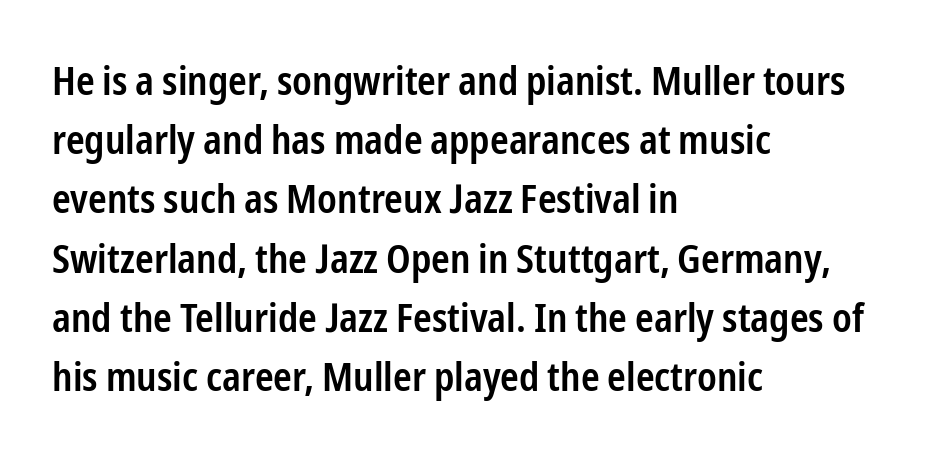
Q: Is the text bold? A: Semi-bold.
Q: Is the text italic (slanted)? A: No, it is upright.
Q: Is the typeface a serif or a sans-serif typeface? A: Sans-serif.
Q: Is the text underlined? A: No.
Q: How is the paragraph aligned? A: Left-aligned.
Q: Is the spacing between letters normal or unusually wide? A: Normal.
Q: Is the spacing between lines tight, normal or loose? A: Normal.
Q: Width (condensed, normal, or wide)? A: Condensed.
Q: Stroke contrast? A: Low.
Q: x-height? A: Medium.
Q: Monospaced? A: No.
